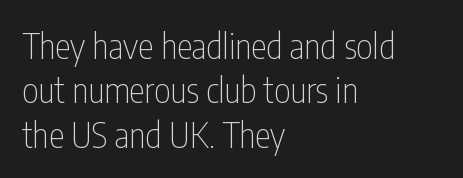
The baseline area is clear. Quick note: interline space is typical. The specimen reads as upright at a glance. Each letter keeps its own natural width here, so spacing adapts to shape. A classic flush-left, rag-right setting is used for this passage.
